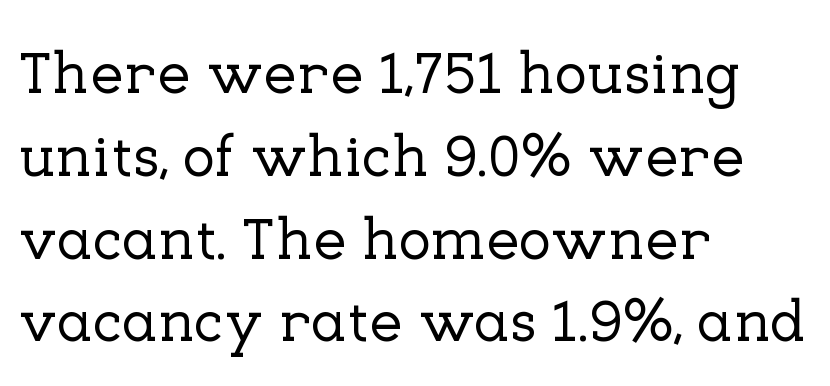
Q: Is the text italic (slanted)? A: No, it is upright.
Q: Is the typeface a serif or a sans-serif typeface? A: Serif.
Q: Is the text underlined? A: No.
Q: How is the paragraph aligned? A: Left-aligned.
Q: Is the spacing between letters normal or unusually wide? A: Normal.
Q: Is the spacing between lines tight, normal or loose? A: Normal.
Q: Width (condensed, normal, or wide)? A: Normal.
Q: Stroke contrast? A: Low.
Q: x-height? A: Medium.
Q: Monospaced? A: No.
